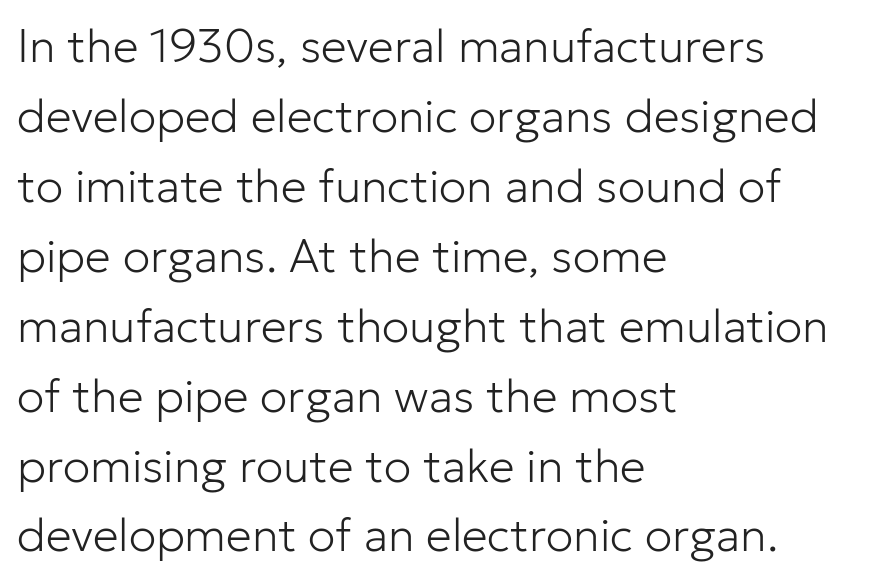
The letterforms sit at book weight or below. One glance says typical: line gaps are just what's usual. Glance below the letters and you will spot only blank space. Italic: no, the glyphs are upright roman.
